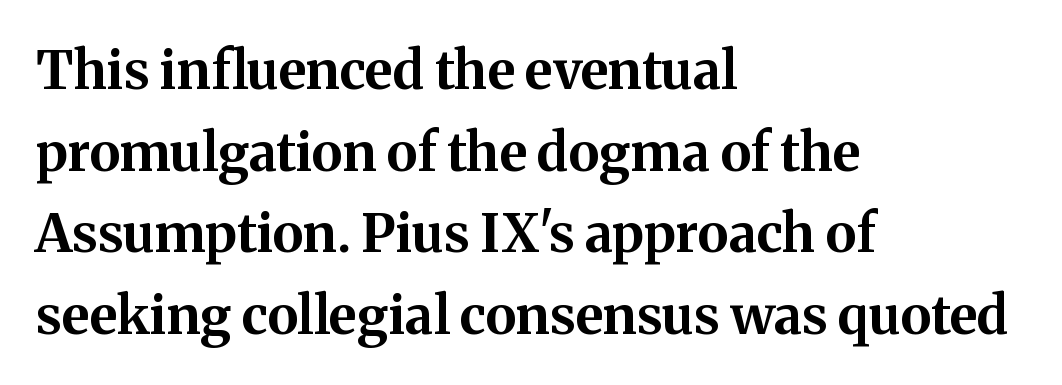
The image shows 53 px bold serif type, upright; set left-aligned, normal line spacing (1.54x), normal letter spacing, not underlined; medium stroke contrast and a medium x-height.
